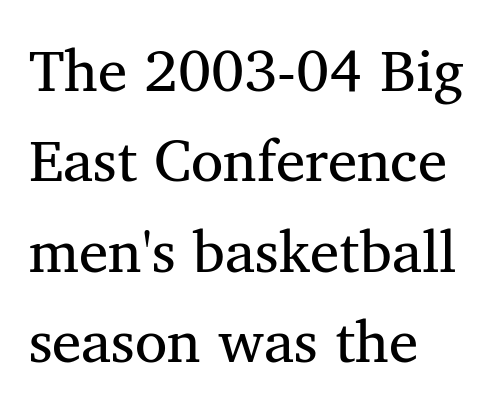
Is the stroke heavy? The answer is a plain regular-or-lighter. Tall strokes in this sample are plumb rather than angled. Reading down the block, your eye returns to a fixed left position each line. The leading is moderate, giving the passage an even texture.
